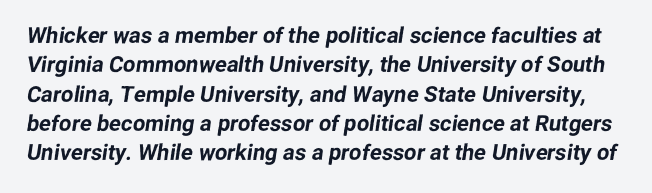
The image shows 22 px text type; set normal line spacing (1.33x), normal letter spacing, not underlined.
